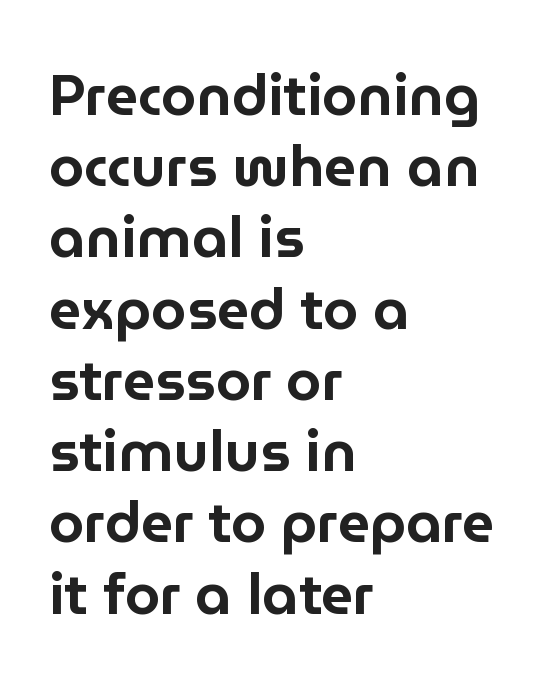
The image shows 57 px sans-serif type, upright; set left-aligned, normal line spacing (1.25x), normal letter spacing, not underlined; low stroke contrast and a medium x-height.
